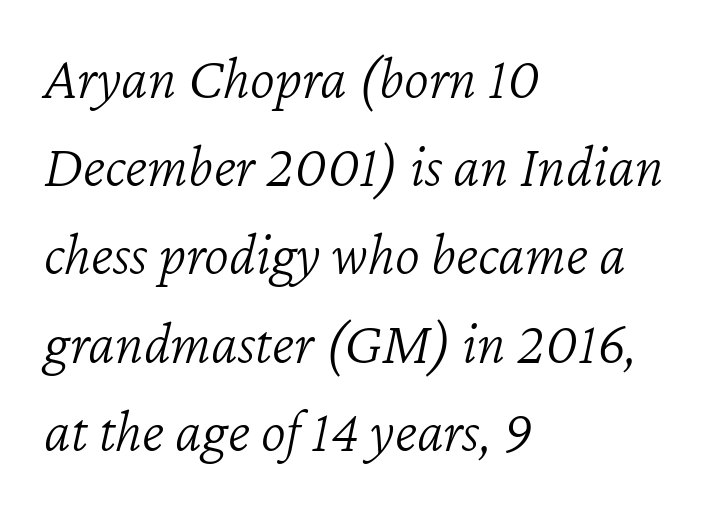
Looking at the ascenders, they clearly lean. Notice how descenders clear the ascenders below comfortably — that's standard leading. Each word holds together tightly as a unit, with standard inter-letter gaps. Typeset ragged right — the left edge is the straight one. Letters rest on an invisible, unmarked baseline. The passage shown is not bold in any degree.
